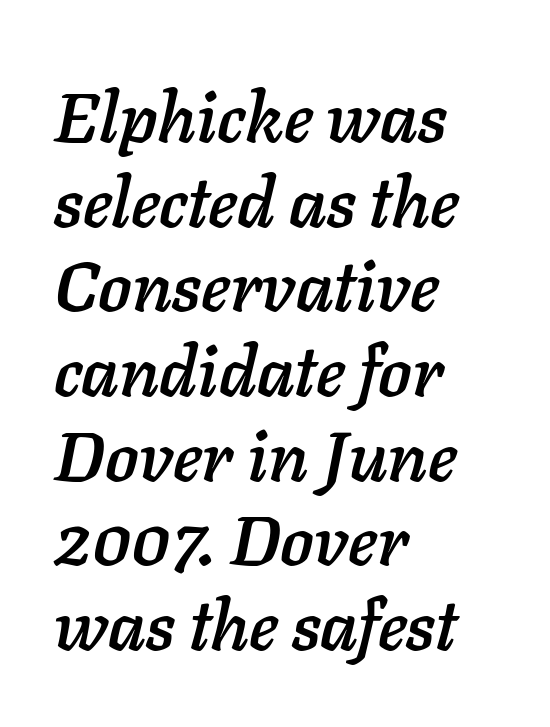
A student would call this left alignment; a typographer would say flush left, rag right. Designer's note — italics engaged. You could not count columns in this text — the font is proportionally spaced. Standard letterfit; no display-style spreading of the glyphs. Descenders hang freely into open space.
